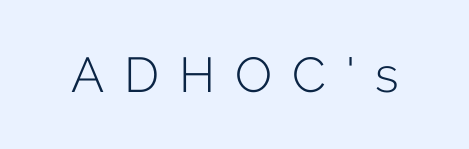
Ascenders rise straight up at ninety degrees. The passage shown is typed in a proportional face where columns would drift. The characters are drawn with everyday or finer stroke widths. The gaps between neighbouring characters are conspicuously large. The letters carry no serifs — their stems end cleanly without finishing strokes.
